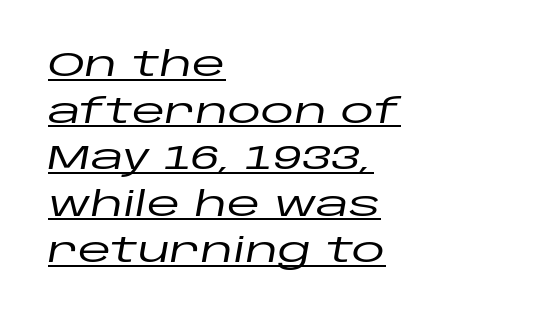
The image shows 34 px wide type, italic (leaning right); set left-aligned, normal line spacing (1.37x), normal letter spacing, underlined; low stroke contrast and a large x-height.
